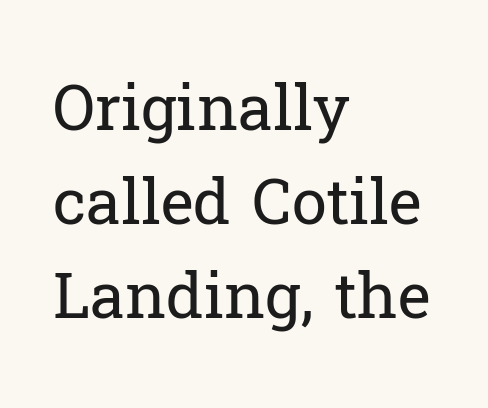
Where is the straight margin? On the left. Notice how the stems are strictly vertical — no italics here. What kind of face is this? One with serifs. Anything drawn beneath the words? Only blank space.
